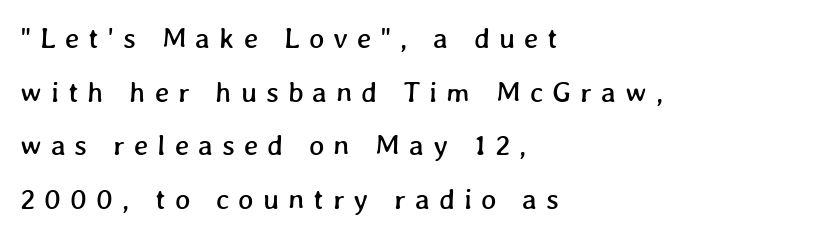
The tracking reads as deliberately expanded to a designer's eye. All the whitespace from short lines collects on the right. A bare baseline throughout the passage. You could not count columns in this text — the font is proportionally spaced.
